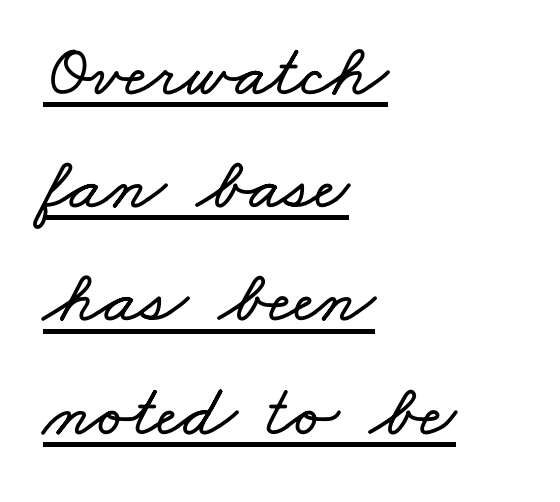
The image shows 75 px wide type; set left-aligned, normal line spacing (1.51x), normal letter spacing, underlined; low stroke contrast and a small x-height.
